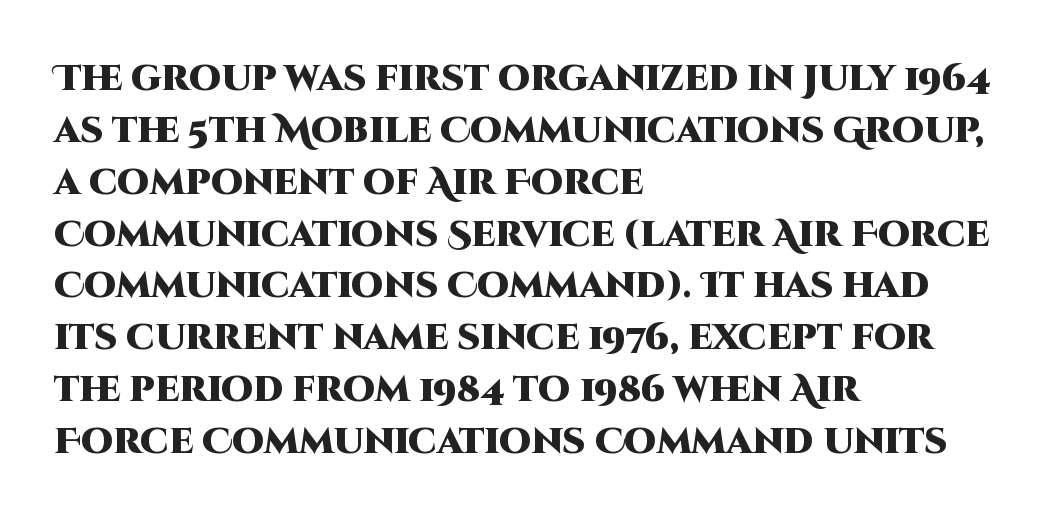
{"serif": "no", "italic": "no", "bold": "yes", "weight": "heavy", "width": "normal", "stroke_contrast": "high", "x_height": "large", "monospaced": "no", "underline": "no", "align": "left", "line_spacing": "normal", "line_spacing_ratio": 1.44, "letter_spacing": "normal", "letter_spacing_em": 0.0, "glyph_px": 36}
